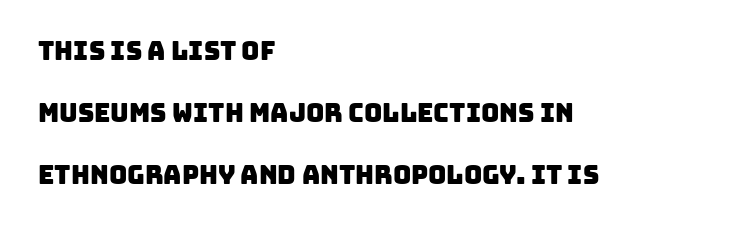
The image shows 25 px text type; set left-aligned, loose line spacing (2.48x), normal letter spacing, not underlined.
